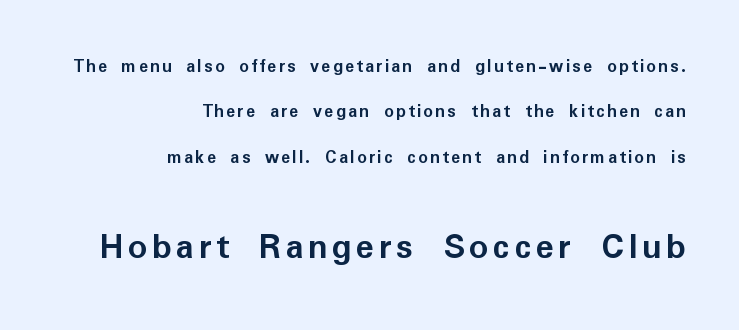
Q: Is the text bold? A: Yes.
Q: Is the text italic (slanted)? A: No, it is upright.
Q: Is the typeface a serif or a sans-serif typeface? A: Sans-serif.
Q: Is the text underlined? A: No.
Q: How is the paragraph aligned? A: Right-aligned.
Q: Is the spacing between lines tight, normal or loose? A: Loose.
Q: Which block of text is set in a larger size, the first (top) or the second (bottom)? A: The second (bottom) one.
Q: Width (condensed, normal, or wide)? A: Normal.
Q: Stroke contrast? A: Low.
Q: x-height? A: Medium.
Q: Monospaced? A: No.
